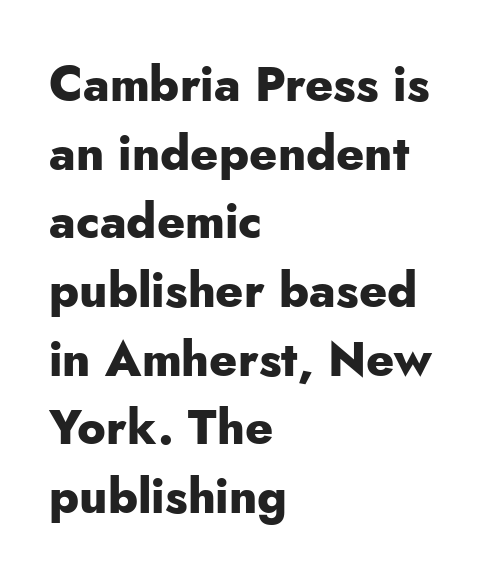
The image shows 48 px heavy sans-serif type, upright; set left-aligned, normal line spacing (1.43x), normal letter spacing, not underlined; low stroke contrast and a small x-height.
